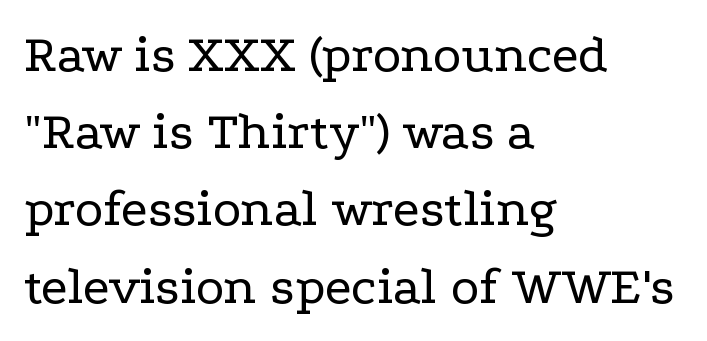
Q: Is the text bold? A: No.
Q: Is the text italic (slanted)? A: No, it is upright.
Q: Is the typeface a serif or a sans-serif typeface? A: Serif.
Q: Is the text underlined? A: No.
Q: How is the paragraph aligned? A: Left-aligned.
Q: Is the spacing between letters normal or unusually wide? A: Normal.
Q: Is the spacing between lines tight, normal or loose? A: Normal.
Q: Width (condensed, normal, or wide)? A: Wide.
Q: Stroke contrast? A: Low.
Q: x-height? A: Medium.
Q: Monospaced? A: No.
